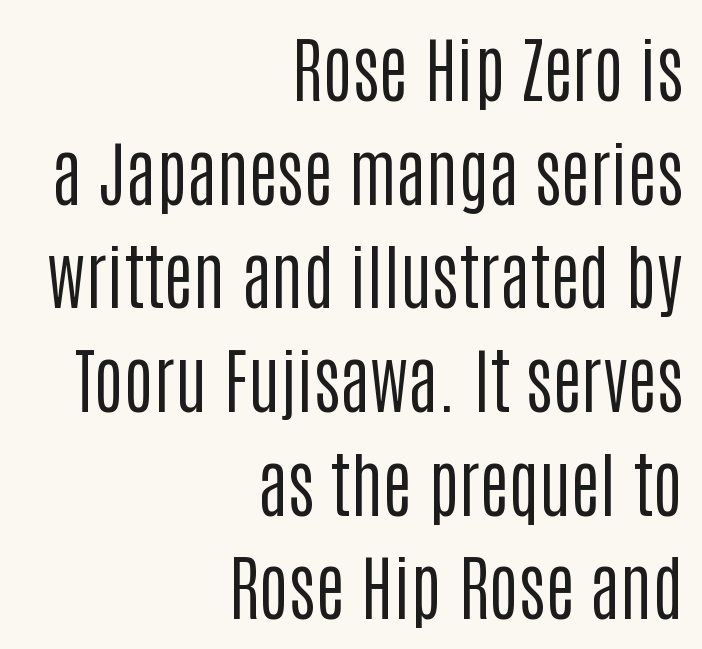
{"serif": "no", "italic": "no", "bold": "no", "weight": "regular", "width": "condensed", "stroke_contrast": "low", "x_height": "large", "monospaced": "no", "underline": "no", "align": "right", "line_spacing": "normal", "line_spacing_ratio": 1.46, "letter_spacing": "normal", "letter_spacing_em": 0.0, "glyph_px": 71}
